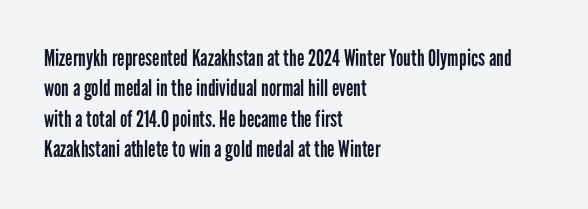
{"italic": "no", "bold": "no", "underline": "no", "align": "left", "line_spacing": "normal", "line_spacing_ratio": 1.32, "letter_spacing": "normal", "letter_spacing_em": 0.0, "glyph_px": 23}
